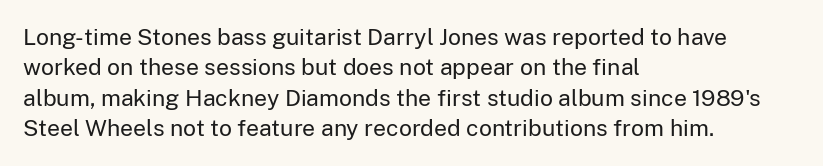
{"italic": "no", "bold": "no", "underline": "no", "align": "left", "line_spacing": "normal", "line_spacing_ratio": 1.32, "letter_spacing": "normal", "letter_spacing_em": 0.0, "glyph_px": 23}
